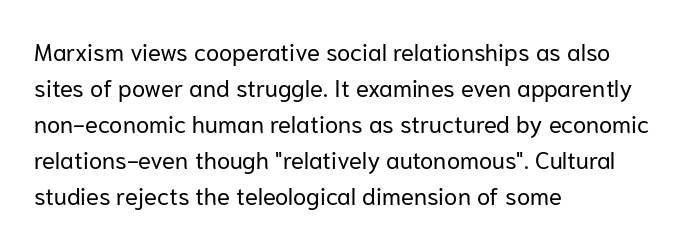
The image shows 24 px text type, upright; set left-aligned, normal line spacing (1.5x), normal letter spacing, not underlined.
